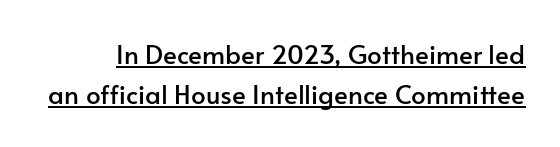
Q: Is the text italic (slanted)? A: No, it is upright.
Q: Is the text underlined? A: Yes.
Q: Is the spacing between letters normal or unusually wide? A: Normal.
Q: Is the spacing between lines tight, normal or loose? A: Normal.
